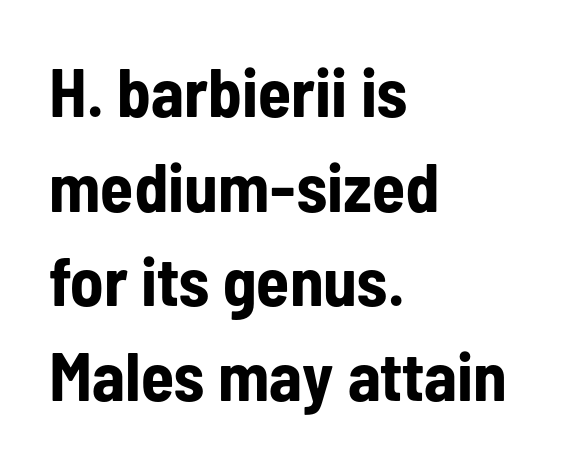
The image shows 68 px bold, condensed sans-serif type, upright; set left-aligned, normal line spacing (1.39x), normal letter spacing, not underlined; low stroke contrast and a medium x-height.
